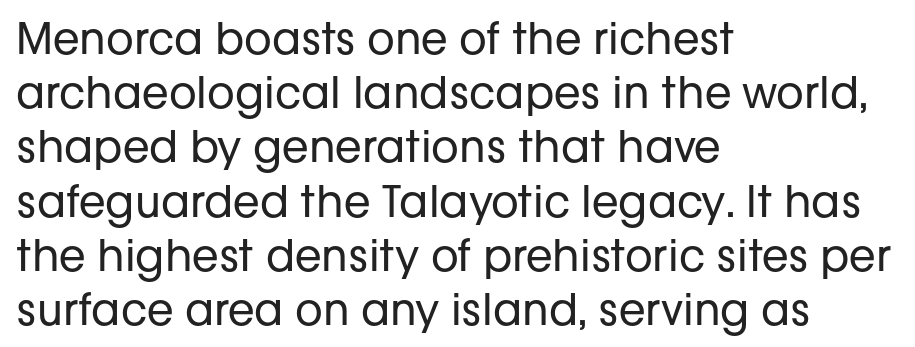
{"serif": "no", "italic": "no", "bold": "no", "weight": "regular", "width": "normal", "stroke_contrast": "low", "x_height": "medium", "monospaced": "no", "underline": "no", "align": "left", "line_spacing": "normal", "line_spacing_ratio": 1.26, "letter_spacing": "normal", "letter_spacing_em": 0.0, "glyph_px": 43}
